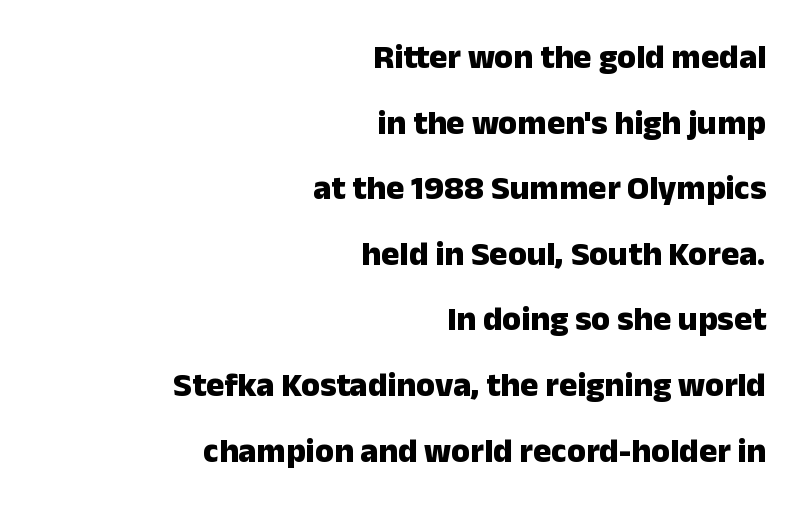
The image shows 34 px heavy sans-serif type, upright; set right-aligned, loose line spacing (1.93x), normal letter spacing, not underlined; low stroke contrast and a medium x-height.
